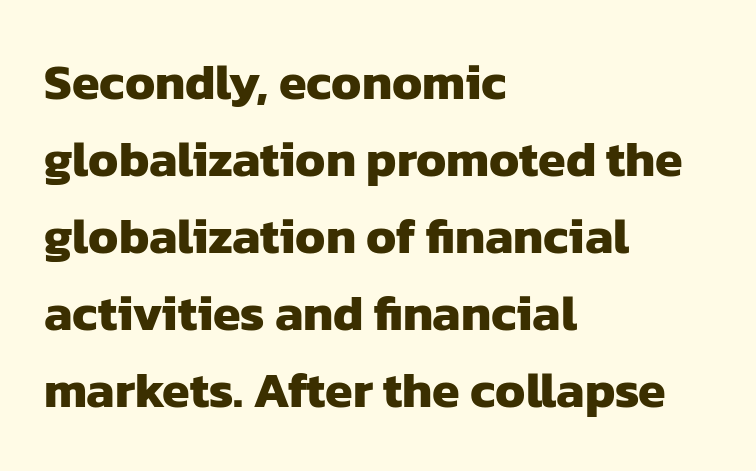
These lines are rendered in a variable-pitch font. The passage shown stacks its lines at a standard gap. Is this a sans? Yes — the strokes have no serifs. Alignment: flush left. Is the letter spacing exaggerated? No — it looks like the ordinary default.
